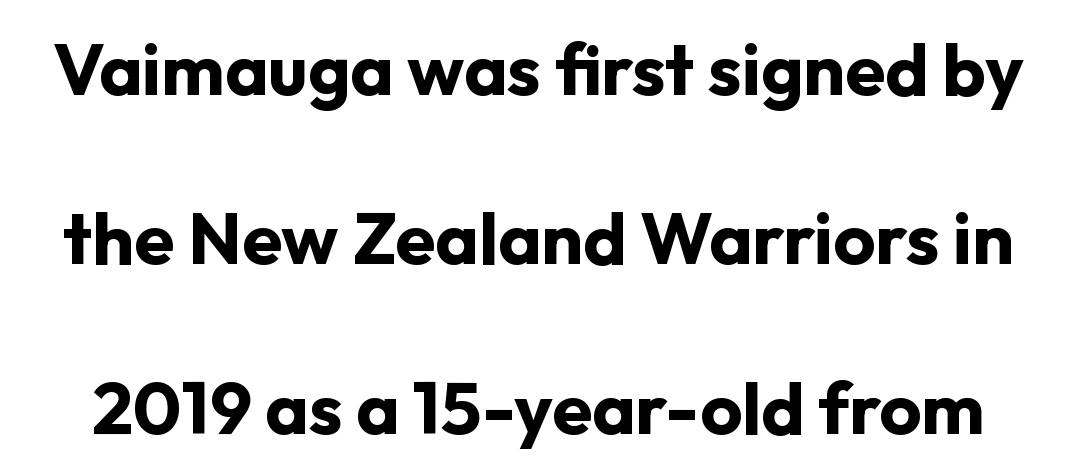
Q: Is the text bold? A: Yes.
Q: Is the text italic (slanted)? A: No, it is upright.
Q: Is the typeface a serif or a sans-serif typeface? A: Sans-serif.
Q: Is the text underlined? A: No.
Q: Is the spacing between letters normal or unusually wide? A: Normal.
Q: Is the spacing between lines tight, normal or loose? A: Loose.
Q: Width (condensed, normal, or wide)? A: Normal.
Q: Stroke contrast? A: Low.
Q: x-height? A: Medium.
Q: Monospaced? A: No.
